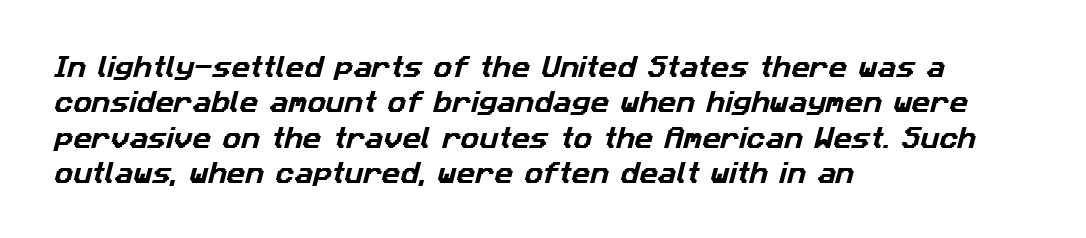
{"underline": "no", "align": "left", "line_spacing": "normal", "line_spacing_ratio": 1.54, "letter_spacing": "normal", "letter_spacing_em": 0.0, "glyph_px": 23}
